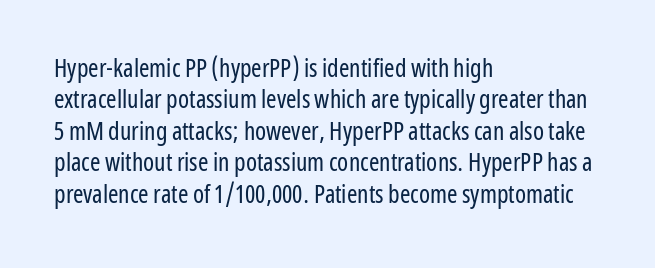
{"italic": "no", "bold": "no", "underline": "no", "align": "left", "line_spacing": "normal", "line_spacing_ratio": 1.26, "letter_spacing": "normal", "letter_spacing_em": 0.0, "glyph_px": 25}
